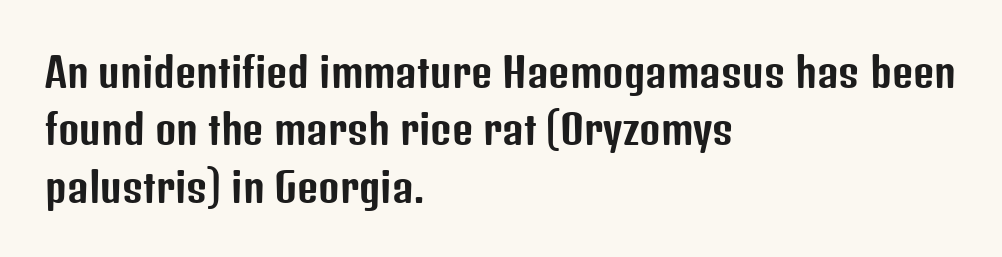
{"serif": "no", "italic": "no", "width": "condensed", "stroke_contrast": "low", "x_height": "medium", "monospaced": "no", "underline": "no", "align": "left", "line_spacing": "normal", "line_spacing_ratio": 1.4, "letter_spacing": "normal", "letter_spacing_em": 0.0, "glyph_px": 41}
